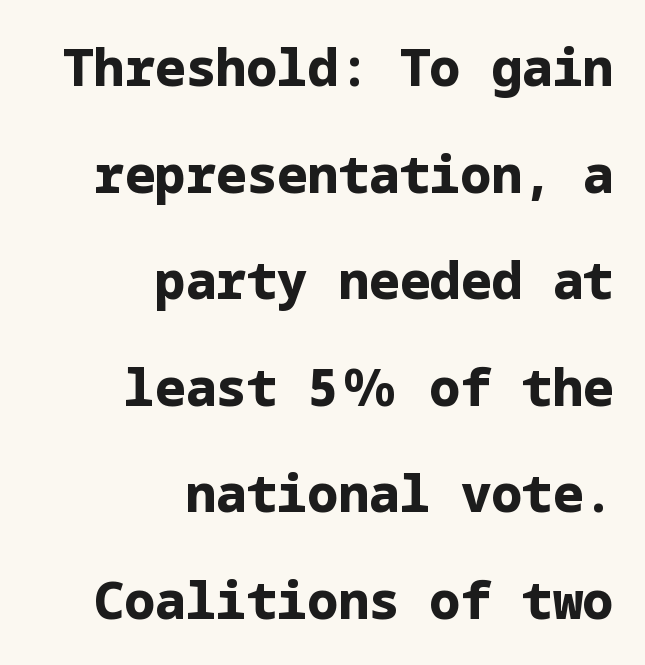
The image shows 51 px bold sans-serif type, upright; set right-aligned, loose line spacing (2.09x), normal letter spacing, not underlined; low stroke contrast and a medium x-height.
